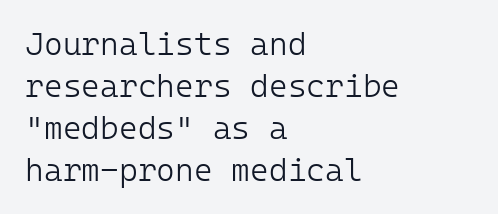
{"serif": "no", "italic": "no", "bold": "no", "weight": "light", "width": "normal", "stroke_contrast": "low", "x_height": "medium", "underline": "no", "align": "left", "line_spacing": "normal", "line_spacing_ratio": 1.31, "letter_spacing": "normal", "letter_spacing_em": 0.0, "glyph_px": 32}
